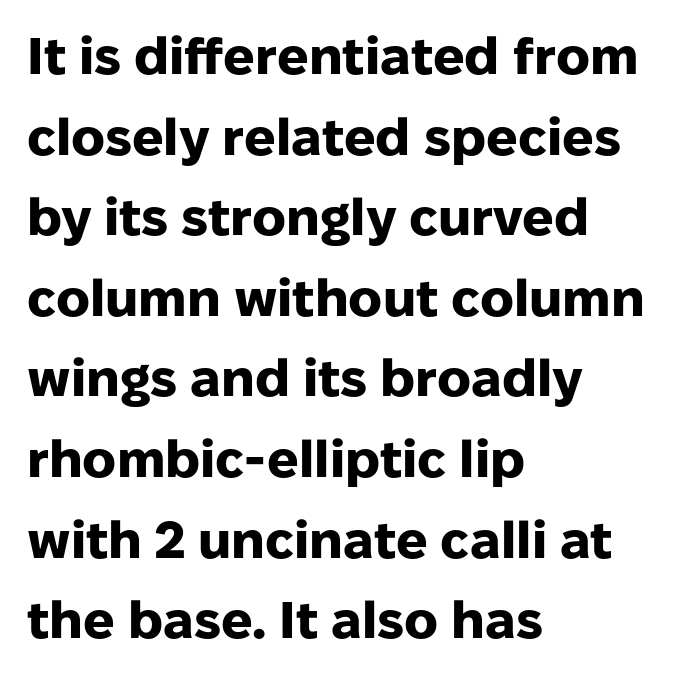
{"serif": "no", "italic": "no", "bold": "yes", "weight": "heavy", "width": "normal", "stroke_contrast": "low", "x_height": "medium", "monospaced": "no", "underline": "no", "align": "left", "line_spacing": "normal", "line_spacing_ratio": 1.55, "letter_spacing": "normal", "letter_spacing_em": 0.0, "glyph_px": 52}
